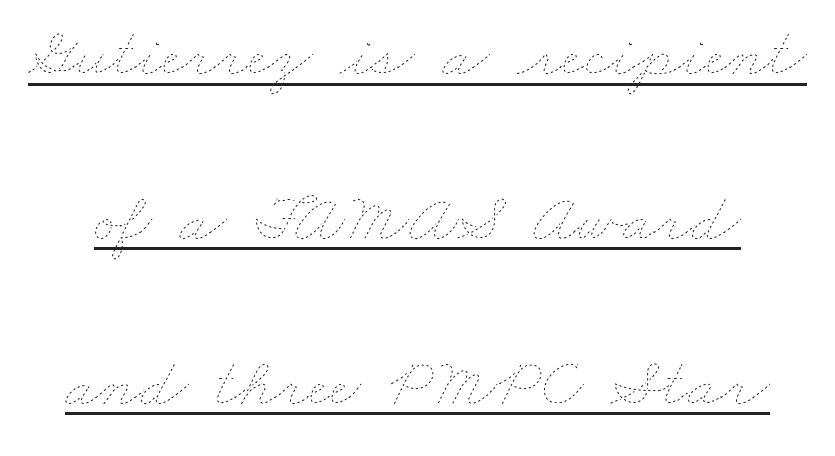
{"bold": "no", "weight": "thin", "width": "wide", "stroke_contrast": "low", "x_height": "small", "monospaced": "no", "underline": "yes", "line_spacing": "loose", "line_spacing_ratio": 2.39, "letter_spacing": "normal", "letter_spacing_em": 0.0, "glyph_px": 69}
